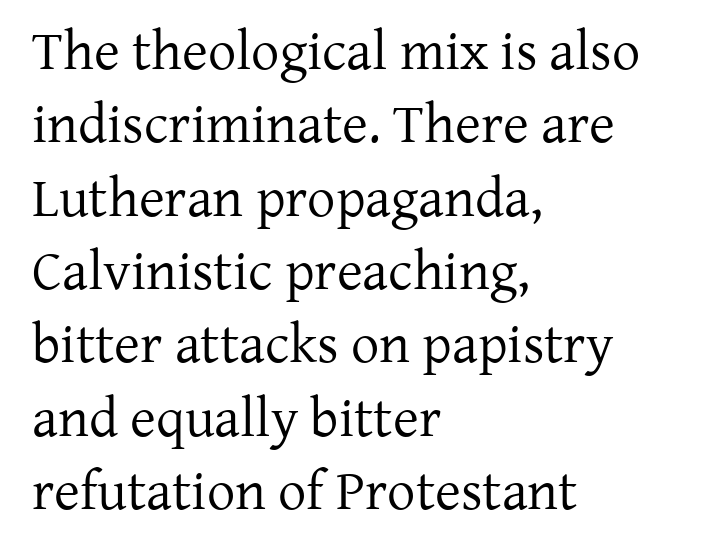
{"serif": "yes", "italic": "no", "bold": "no", "weight": "regular", "width": "normal", "stroke_contrast": "low", "x_height": "medium", "monospaced": "no", "underline": "no", "align": "left", "line_spacing": "normal", "line_spacing_ratio": 1.31, "letter_spacing": "normal", "letter_spacing_em": 0.0, "glyph_px": 56}
